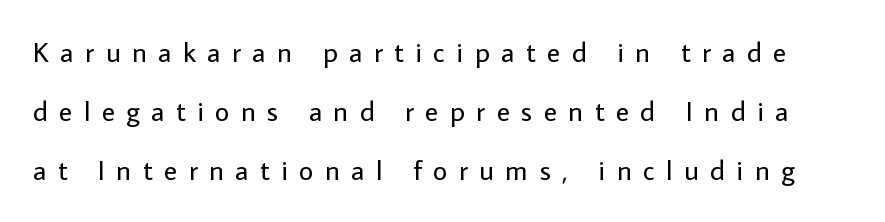
The image shows 28 px regular-weight sans-serif type, upright; set loose line spacing (2.11x), unusually wide letter spacing (+0.41 em), not underlined; low stroke contrast and a medium x-height.
